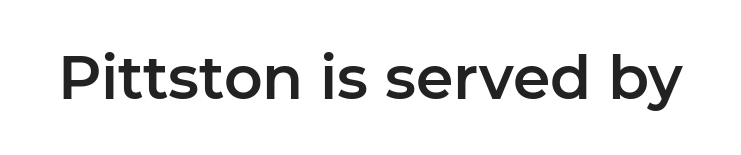
Q: Is the text italic (slanted)? A: No, it is upright.
Q: Is the typeface a serif or a sans-serif typeface? A: Sans-serif.
Q: Is the text underlined? A: No.
Q: Is the spacing between letters normal or unusually wide? A: Normal.
Q: Width (condensed, normal, or wide)? A: Normal.
Q: Stroke contrast? A: Low.
Q: x-height? A: Medium.
Q: Monospaced? A: No.
